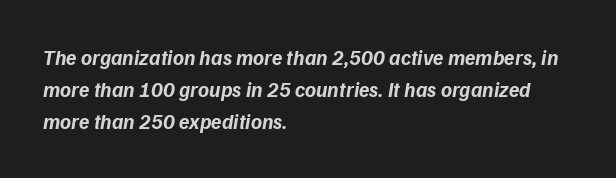
{"italic": "yes", "lean": "right", "slant_degrees": 9, "bold": "yes", "underline": "no", "align": "left", "line_spacing": "normal", "line_spacing_ratio": 1.53, "letter_spacing": "normal", "letter_spacing_em": 0.0, "glyph_px": 21}
